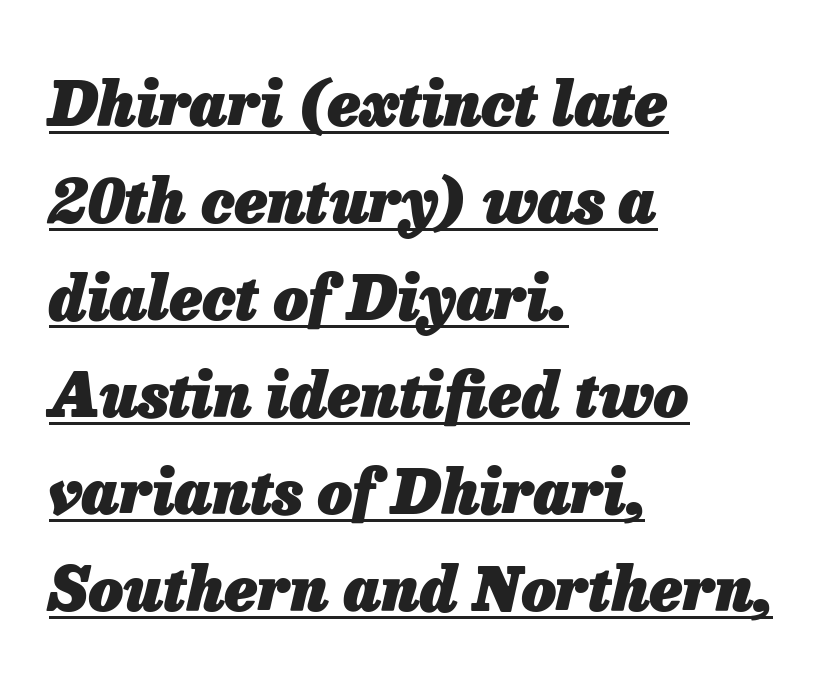
Teacher's note: observe the even left margin — that is flush-left alignment. Glyph-to-glyph distance matches everyday printed text. An italicized treatment has been applied to the whole sample. Is this a fixed-width face? No — the glyphs have proportional, varying widths.
